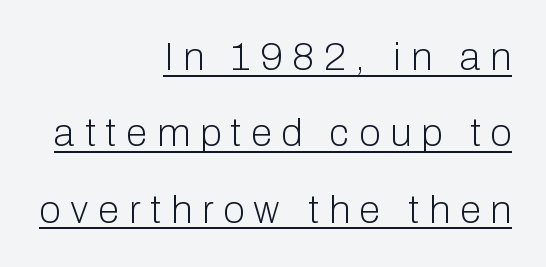
Q: Is the text bold? A: No.
Q: Is the text italic (slanted)? A: No, it is upright.
Q: Is the typeface a serif or a sans-serif typeface? A: Sans-serif.
Q: Is the text underlined? A: Yes.
Q: How is the paragraph aligned? A: Right-aligned.
Q: Is the spacing between letters normal or unusually wide? A: Unusually wide.
Q: Is the spacing between lines tight, normal or loose? A: Loose.
Q: Width (condensed, normal, or wide)? A: Normal.
Q: Stroke contrast? A: Low.
Q: x-height? A: Medium.
Q: Monospaced? A: No.
